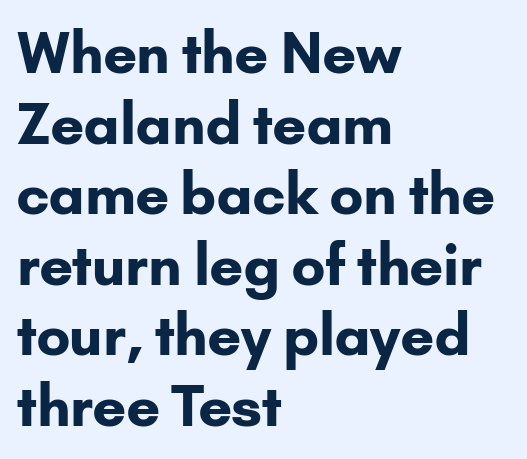
{"serif": "no", "italic": "no", "bold": "yes", "weight": "bold", "width": "normal", "stroke_contrast": "low", "x_height": "small", "monospaced": "no", "underline": "no", "align": "left", "line_spacing": "normal", "line_spacing_ratio": 1.26, "letter_spacing": "normal", "letter_spacing_em": 0.0, "glyph_px": 56}
